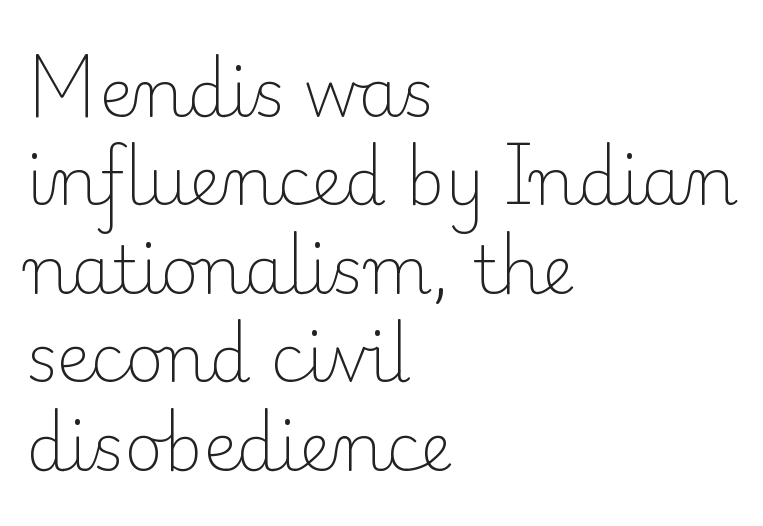
Q: Is the text bold? A: No.
Q: Is the text italic (slanted)? A: No, it is upright.
Q: Is the typeface a serif or a sans-serif typeface? A: Serif.
Q: Is the text underlined? A: No.
Q: How is the paragraph aligned? A: Left-aligned.
Q: Is the spacing between letters normal or unusually wide? A: Normal.
Q: Is the spacing between lines tight, normal or loose? A: Normal.
Q: Width (condensed, normal, or wide)? A: Normal.
Q: Stroke contrast? A: Low.
Q: x-height? A: Small.
Q: Monospaced? A: No.
